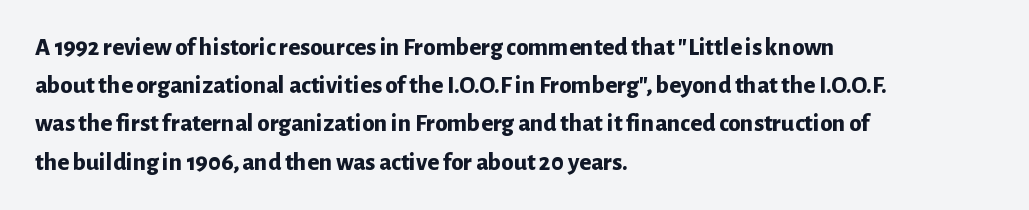
The image shows 25 px bold type, upright; set left-aligned, normal line spacing (1.53x), normal letter spacing, not underlined.
